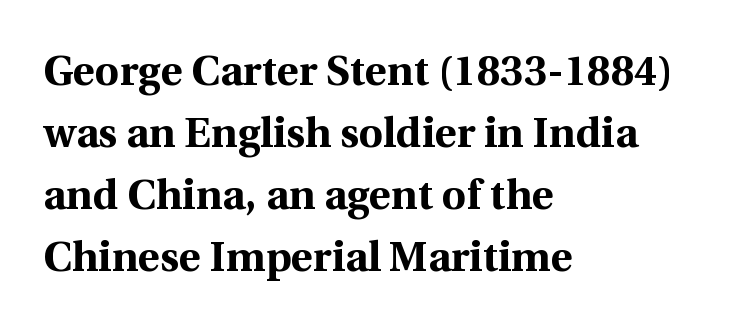
Character widths vary here, with narrow letters taking less room than wide ones. Vertical strokes here are truly vertical. What stands out about the letter spacing? Nothing — it is the standard amount. Anything drawn beneath the words? Only blank space. Each letter's strokes conclude with small projecting serifs.
